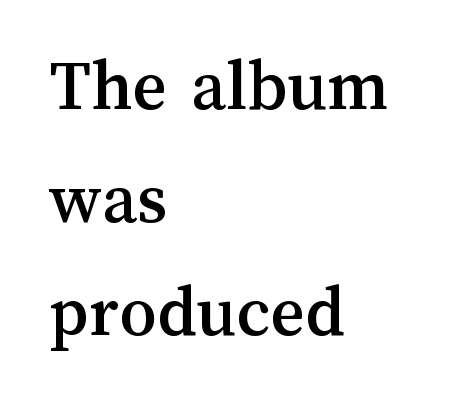
The image shows 74 px text type, upright; set left-aligned, normal line spacing (1.53x), normal letter spacing, not underlined; medium stroke contrast and a medium x-height.
